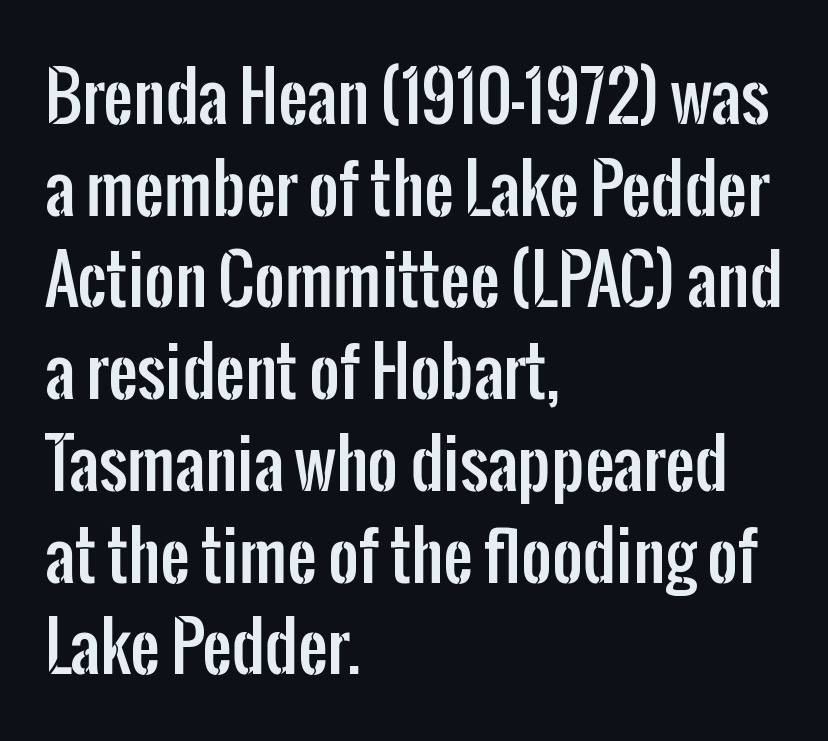
The image shows 66 px condensed sans-serif type, upright; set left-aligned, normal line spacing (1.39x), normal letter spacing, not underlined; low stroke contrast and a medium x-height.
